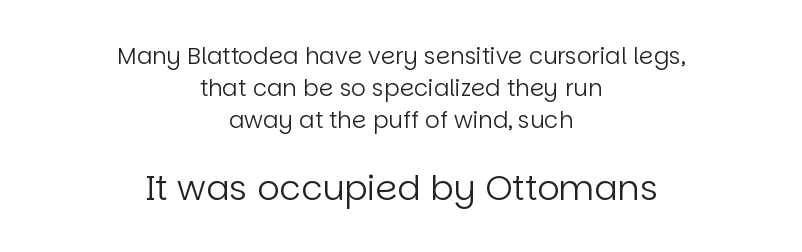
The image shows 35 px regular-weight sans-serif type, upright; set centered, normal line spacing (1.39x), normal letter spacing, not underlined; the second (bottom) block is 1.52x larger; low stroke contrast and a large x-height.
